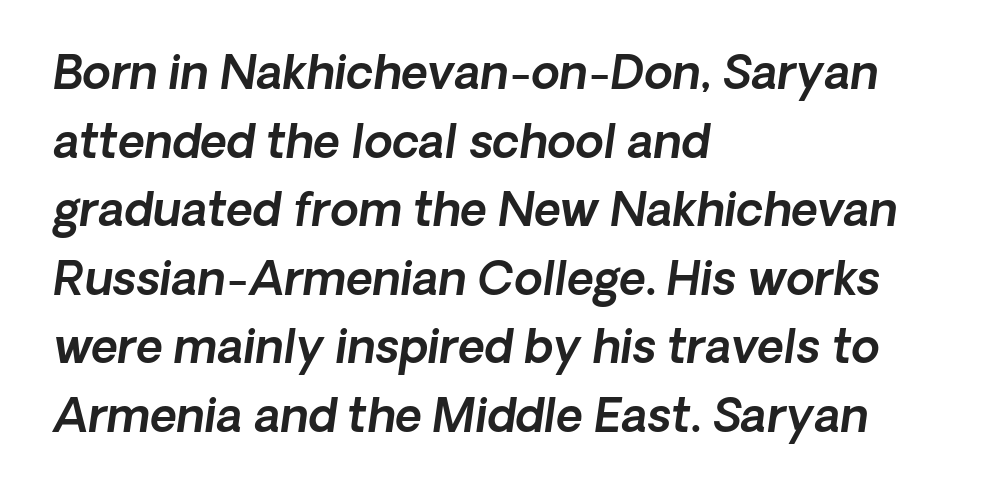
{"italic": "yes", "lean": "right", "slant_degrees": 8, "width": "normal", "x_height": "medium", "monospaced": "no", "underline": "no", "align": "left", "line_spacing": "normal", "line_spacing_ratio": 1.49, "letter_spacing": "normal", "letter_spacing_em": 0.0, "glyph_px": 46}
